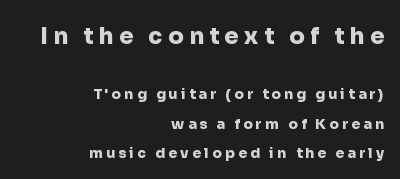
Q: Is the text bold? A: Yes.
Q: Is the text italic (slanted)? A: No, it is upright.
Q: Is the text underlined? A: No.
Q: How is the paragraph aligned? A: Right-aligned.
Q: Is the spacing between letters normal or unusually wide? A: Unusually wide.
Q: Is the spacing between lines tight, normal or loose? A: Loose.
Q: Which block of text is set in a larger size, the first (top) or the second (bottom)? A: The first (top) one.
